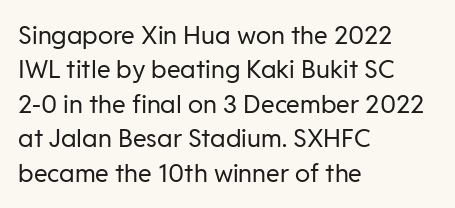
The image shows 25 px text type, upright; set left-aligned, normal line spacing (1.38x), normal letter spacing, not underlined.
